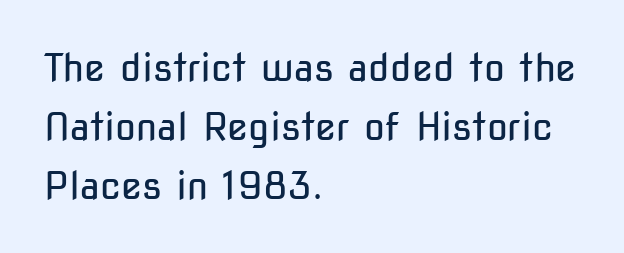
{"serif": "no", "italic": "no", "bold": "no", "weight": "regular", "width": "condensed", "stroke_contrast": "low", "x_height": "medium", "monospaced": "no", "underline": "no", "align": "left", "line_spacing": "normal", "line_spacing_ratio": 1.55, "letter_spacing": "normal", "letter_spacing_em": 0.0, "glyph_px": 38}
